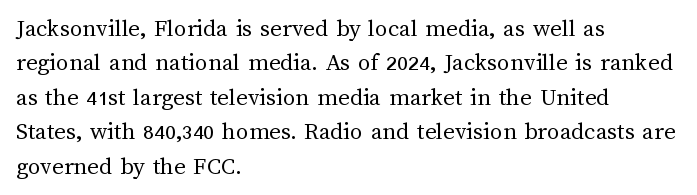
Spacing between characters is what you'd get straight out of the box. The passage shown is not underscored anywhere. The lines in this sample share a left origin and differ only in where they stop. The lines sit at an ordinary, default distance from one another. Is the type heavy? It reads as light-to-regular instead.
